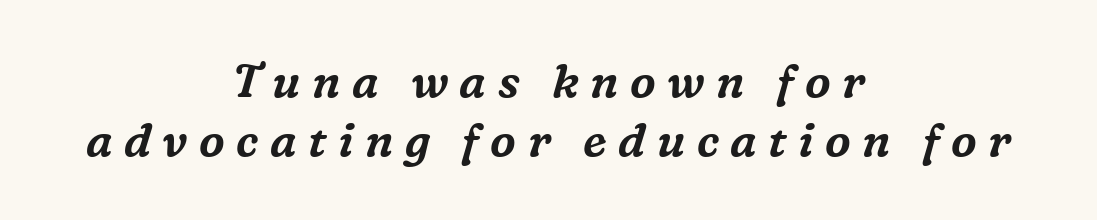
{"serif": "yes", "italic": "yes", "lean": "right", "slant_degrees": 16, "width": "normal", "stroke_contrast": "medium", "x_height": "medium", "monospaced": "no", "underline": "no", "align": "center", "line_spacing": "normal", "line_spacing_ratio": 1.28, "letter_spacing": "wide", "letter_spacing_em": 0.25, "glyph_px": 46}
